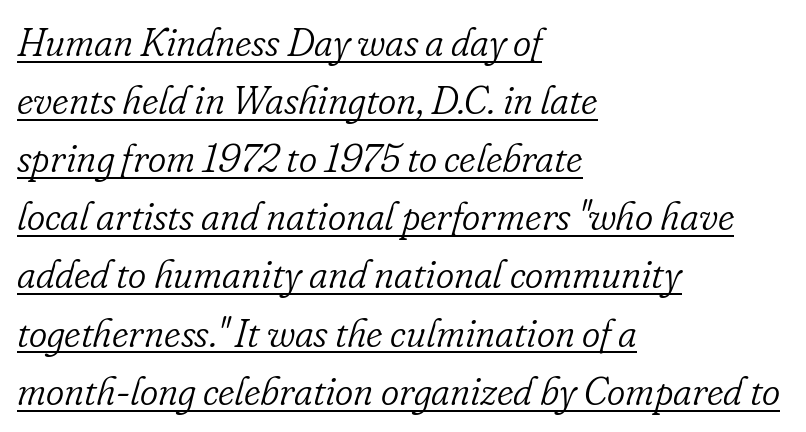
Q: Is the text bold? A: No.
Q: Is the text italic (slanted)? A: Yes, it leans right by about 16 degrees.
Q: Is the typeface a serif or a sans-serif typeface? A: Serif.
Q: Is the text underlined? A: Yes.
Q: How is the paragraph aligned? A: Left-aligned.
Q: Is the spacing between letters normal or unusually wide? A: Normal.
Q: Is the spacing between lines tight, normal or loose? A: Normal.
Q: Width (condensed, normal, or wide)? A: Normal.
Q: Stroke contrast? A: Low.
Q: x-height? A: Small.
Q: Monospaced? A: No.
